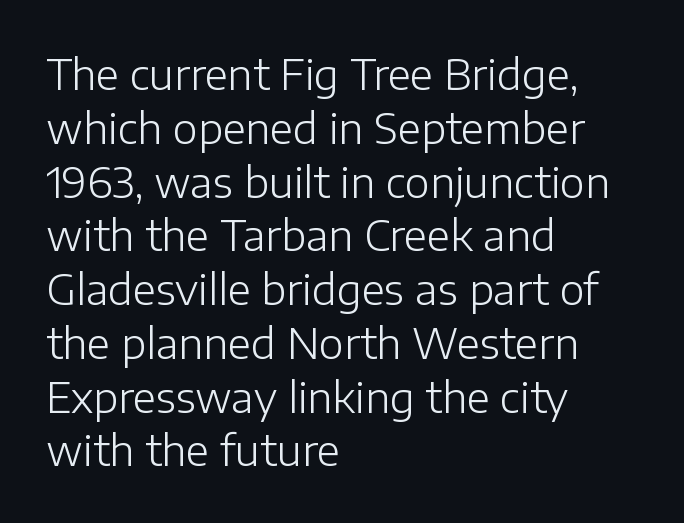
The image shows 42 px light sans-serif type, upright; set left-aligned, normal line spacing (1.28x), normal letter spacing, not underlined; low stroke contrast and a medium x-height.
